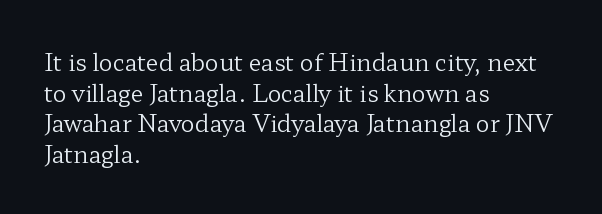
{"italic": "no", "bold": "no", "underline": "no", "align": "left", "line_spacing": "normal", "line_spacing_ratio": 1.33, "letter_spacing": "normal", "letter_spacing_em": 0.0, "glyph_px": 23}
